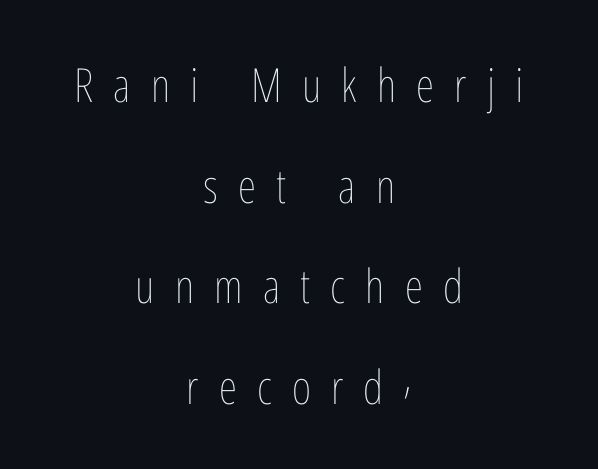
Just letters on the line, the space beneath them empty. This sample uses expanded letter spacing, leaving extra air between glyphs. Casual observation: everything's sitting right in the middle. The rendering uses natural spacing where letterforms have individual widths. Does the leading feel generous? Absolutely, it's lavish.
